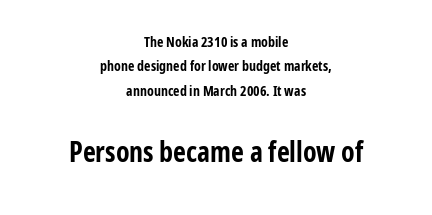
The image shows 28 px bold, condensed sans-serif type, upright; set centered, line spacing 1.75x, normal letter spacing, not underlined; the second (bottom) block is 2.0x larger; low stroke contrast and a medium x-height.
